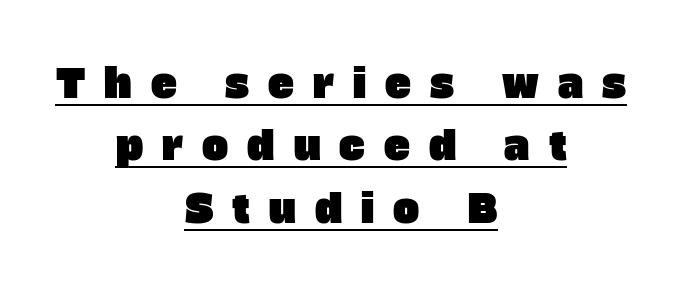
The paragraph shown floats in the horizontal middle. Each new line begins a customary step beneath the previous one. Descenders here cross a horizontal rule under the line. Grotesque or geometric, the face here clearly has no serifs. Here the designer chose a conventional face with non-uniform glyph widths. These lines have a slow, spaced-out rhythm from letter to letter.
